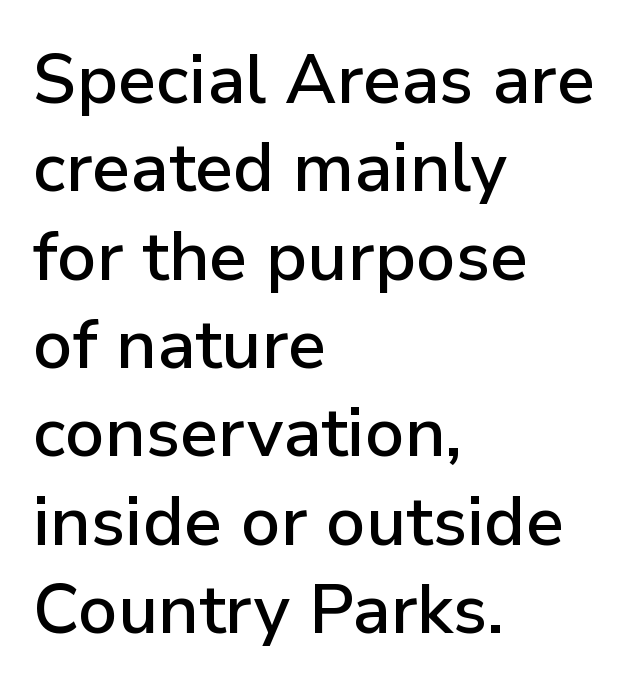
{"serif": "no", "italic": "no", "width": "normal", "stroke_contrast": "low", "x_height": "medium", "monospaced": "no", "underline": "no", "align": "left", "line_spacing": "normal", "line_spacing_ratio": 1.28, "letter_spacing": "normal", "letter_spacing_em": 0.0, "glyph_px": 69}
